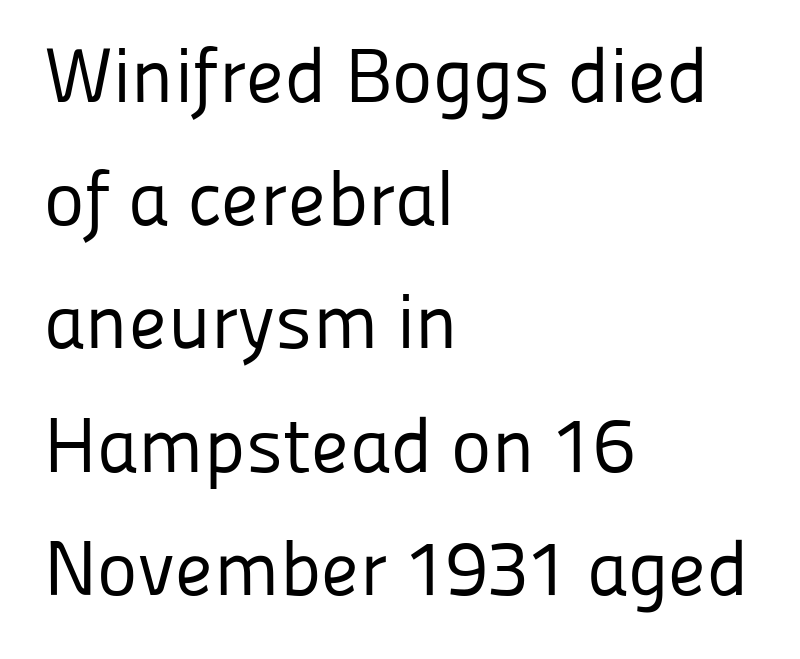
{"serif": "no", "italic": "no", "bold": "no", "weight": "regular", "width": "normal", "stroke_contrast": "low", "x_height": "medium", "monospaced": "no", "underline": "no", "align": "left", "line_spacing": "normal", "line_spacing_ratio": 1.6, "letter_spacing": "normal", "letter_spacing_em": 0.0, "glyph_px": 77}
